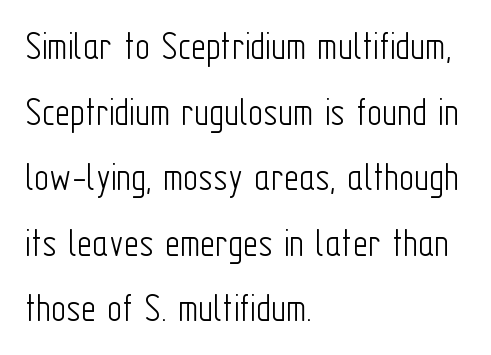
The image shows 41 px light, condensed sans-serif type, upright; set left-aligned, normal line spacing (1.6x), normal letter spacing, not underlined; low stroke contrast and a medium x-height.
